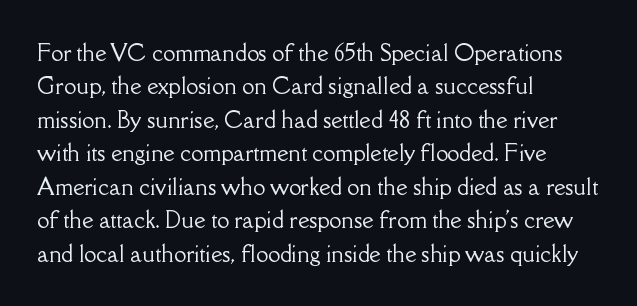
{"italic": "no", "underline": "no", "align": "left", "line_spacing": "normal", "line_spacing_ratio": 1.52, "letter_spacing": "normal", "letter_spacing_em": 0.0, "glyph_px": 22}
